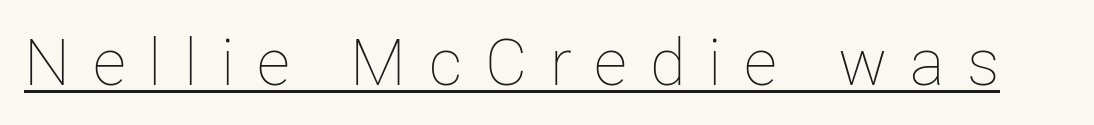
The face used here is proportionally spaced, like ordinary book or web type. The passage shown has open, widely tracked lettering throughout. No extra ink here — the face is not bold. Posture: vertical.
